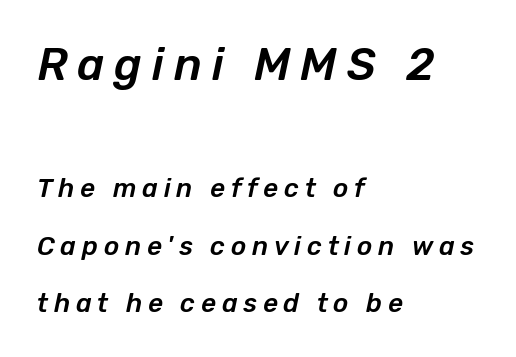
{"italic": "yes", "lean": "right", "slant_degrees": 12, "width": "normal", "stroke_contrast": "low", "x_height": "medium", "monospaced": "no", "underline": "no", "align": "left", "line_spacing": "loose", "line_spacing_ratio": 2.21, "letter_spacing": "wide", "letter_spacing_em": 0.22, "larger_block": "first", "size_ratio": 1.73, "glyph_px": 45}
